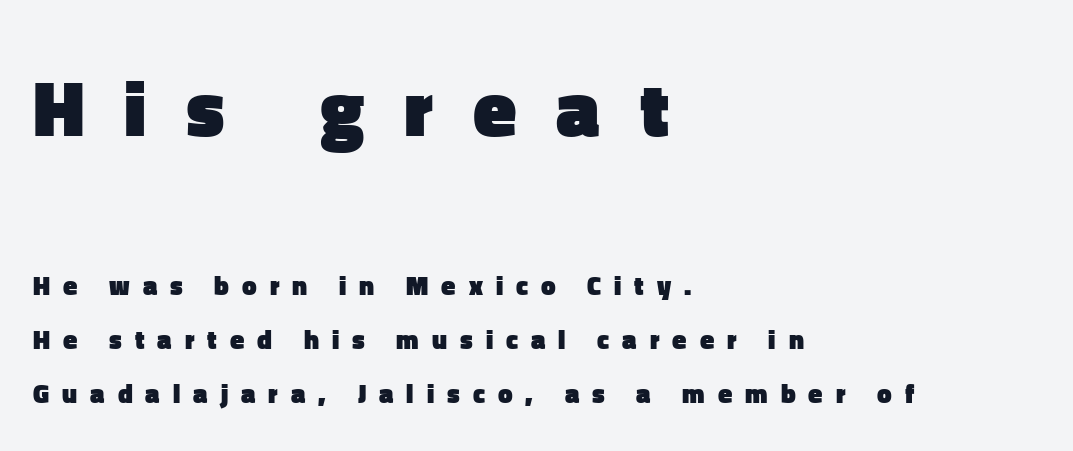
Q: Is the text bold? A: Yes.
Q: Is the text italic (slanted)? A: No, it is upright.
Q: Is the typeface a serif or a sans-serif typeface? A: Sans-serif.
Q: Is the text underlined? A: No.
Q: How is the paragraph aligned? A: Left-aligned.
Q: Is the spacing between letters normal or unusually wide? A: Unusually wide.
Q: Is the spacing between lines tight, normal or loose? A: Loose.
Q: Which block of text is set in a larger size, the first (top) or the second (bottom)? A: The first (top) one.
Q: Width (condensed, normal, or wide)? A: Normal.
Q: Stroke contrast? A: Low.
Q: x-height? A: Medium.
Q: Monospaced? A: No.
